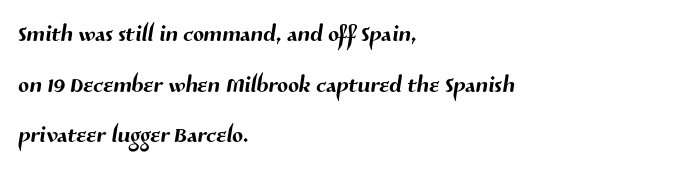
Q: Is the typeface a serif or a sans-serif typeface? A: Sans-serif.
Q: Is the text underlined? A: No.
Q: How is the paragraph aligned? A: Left-aligned.
Q: Is the spacing between letters normal or unusually wide? A: Normal.
Q: Is the spacing between lines tight, normal or loose? A: Normal.
Q: Width (condensed, normal, or wide)? A: Normal.
Q: Stroke contrast? A: Medium.
Q: x-height? A: Medium.
Q: Monospaced? A: No.
